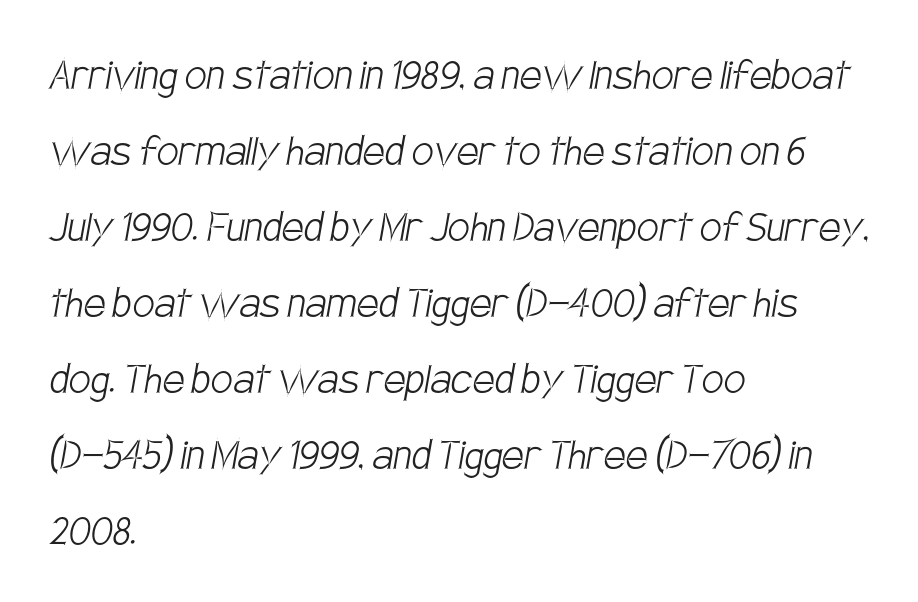
Q: Is the text bold? A: No.
Q: Is the typeface a serif or a sans-serif typeface? A: Sans-serif.
Q: Is the text underlined? A: No.
Q: How is the paragraph aligned? A: Left-aligned.
Q: Is the spacing between letters normal or unusually wide? A: Normal.
Q: Is the spacing between lines tight, normal or loose? A: Normal.
Q: Width (condensed, normal, or wide)? A: Condensed.
Q: Stroke contrast? A: Low.
Q: x-height? A: Large.
Q: Monospaced? A: No.
